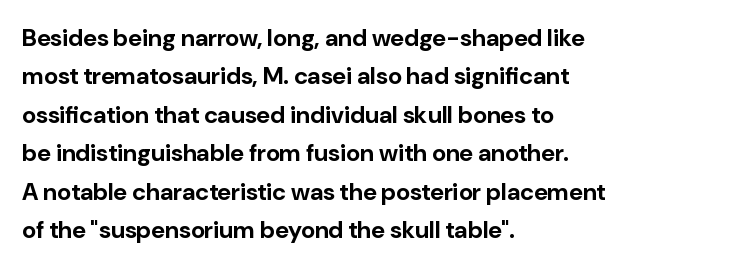
Q: Is the text bold? A: Yes.
Q: Is the text italic (slanted)? A: No, it is upright.
Q: Is the text underlined? A: No.
Q: How is the paragraph aligned? A: Left-aligned.
Q: Is the spacing between letters normal or unusually wide? A: Normal.
Q: Is the spacing between lines tight, normal or loose? A: Normal.
